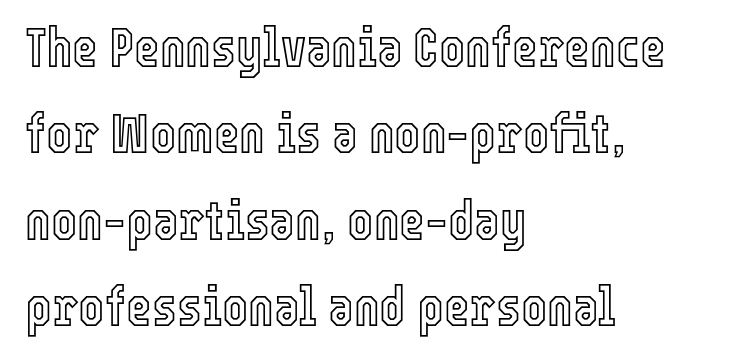
{"italic": "no", "width": "condensed", "x_height": "medium", "monospaced": "no", "underline": "no", "align": "left", "line_spacing": "normal", "line_spacing_ratio": 1.57, "letter_spacing": "normal", "letter_spacing_em": 0.0, "glyph_px": 55}
